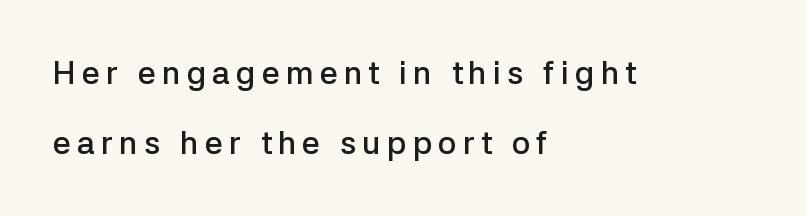
{"serif": "no", "italic": "no", "bold": "semi", "weight": "semibold", "width": "normal", "stroke_contrast": "low", "x_height": "medium", "monospaced": "no", "underline": "no", "align": "left", "line_spacing": "loose", "line_spacing_ratio": 2.2, "glyph_px": 32}
